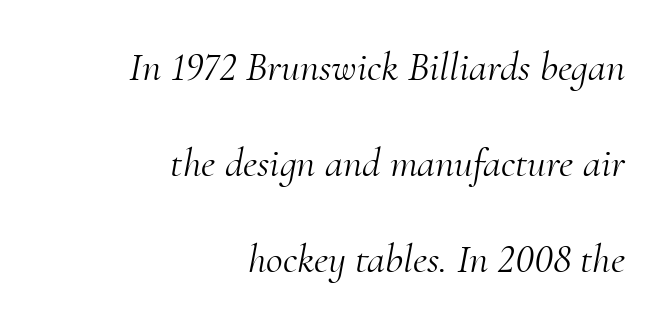
{"serif": "yes", "italic": "yes", "lean": "right", "slant_degrees": 10, "bold": "no", "weight": "light", "width": "normal", "stroke_contrast": "medium", "x_height": "small", "monospaced": "no", "underline": "no", "align": "right", "line_spacing": "loose", "line_spacing_ratio": 2.34, "letter_spacing": "normal", "letter_spacing_em": 0.0, "glyph_px": 41}
